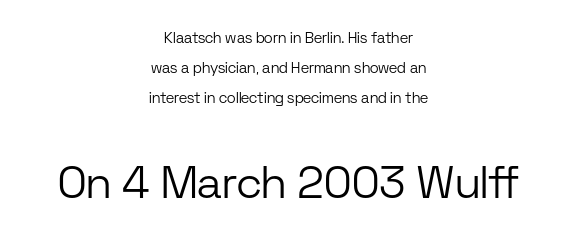
How are the letters spaced? Ordinarily, with no added tracking. Reading down the block, each line starts at a different indent, mirrored at its end. Typographically, this falls in the sans-serif category. Stems and bowls with no extra thickness — not bold. The letters stand upright; this is a roman face.
